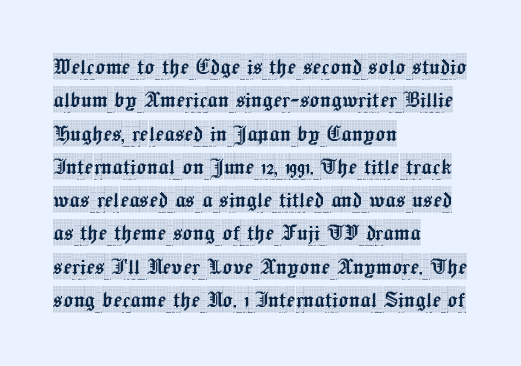
{"italic": "no", "underline": "no", "align": "left", "line_spacing": "normal", "line_spacing_ratio": 1.28, "letter_spacing": "normal", "letter_spacing_em": 0.0, "glyph_px": 26}
